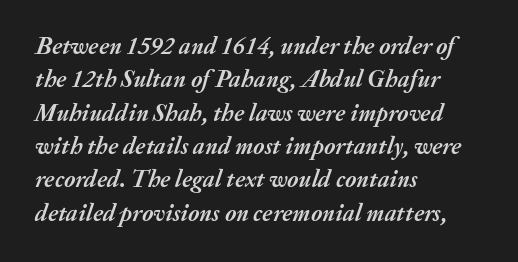
Q: Is the text bold? A: Yes.
Q: Is the text italic (slanted)? A: Yes, it leans right by about 20 degrees.
Q: Is the text underlined? A: No.
Q: How is the paragraph aligned? A: Left-aligned.
Q: Is the spacing between letters normal or unusually wide? A: Normal.
Q: Is the spacing between lines tight, normal or loose? A: Normal.
